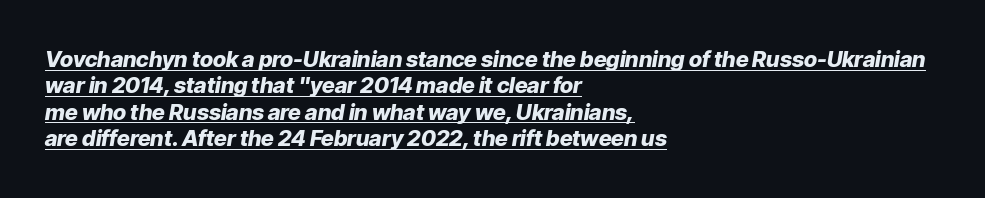
The image shows 22 px bold type, italic (leaning right); set left-aligned, line spacing 1.2x, normal letter spacing, underlined.
